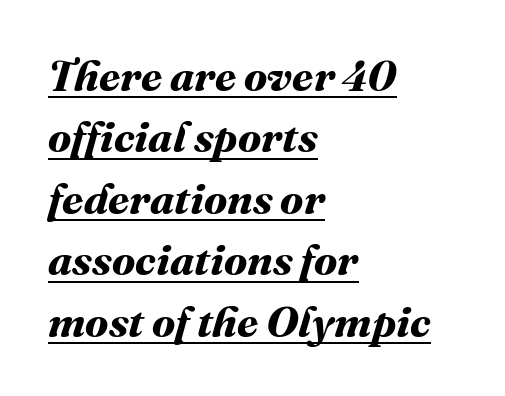
The image shows 43 px bold type; set left-aligned, normal line spacing (1.43x), normal letter spacing, underlined; medium stroke contrast and a medium x-height.
